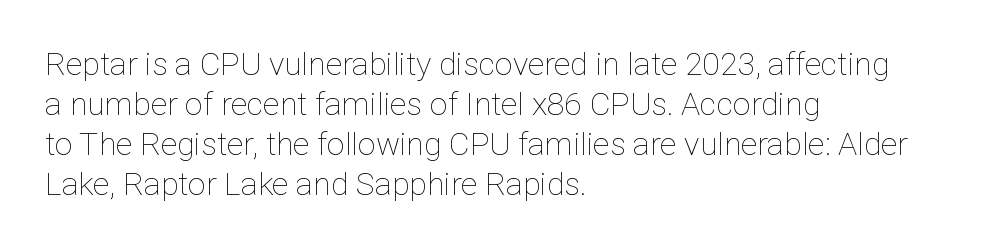
{"italic": "no", "bold": "no", "weight": "thin", "width": "normal", "stroke_contrast": "low", "x_height": "medium", "monospaced": "no", "underline": "no", "align": "left", "line_spacing": "normal", "line_spacing_ratio": 1.25, "letter_spacing": "normal", "letter_spacing_em": 0.0, "glyph_px": 32}
